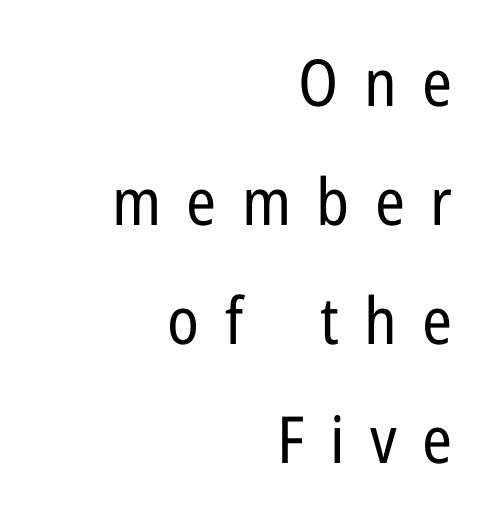
The image shows 65 px regular-weight, condensed sans-serif type, upright; set right-aligned, line spacing 1.83x, unusually wide letter spacing (+0.39 em), not underlined; low stroke contrast and a medium x-height.
